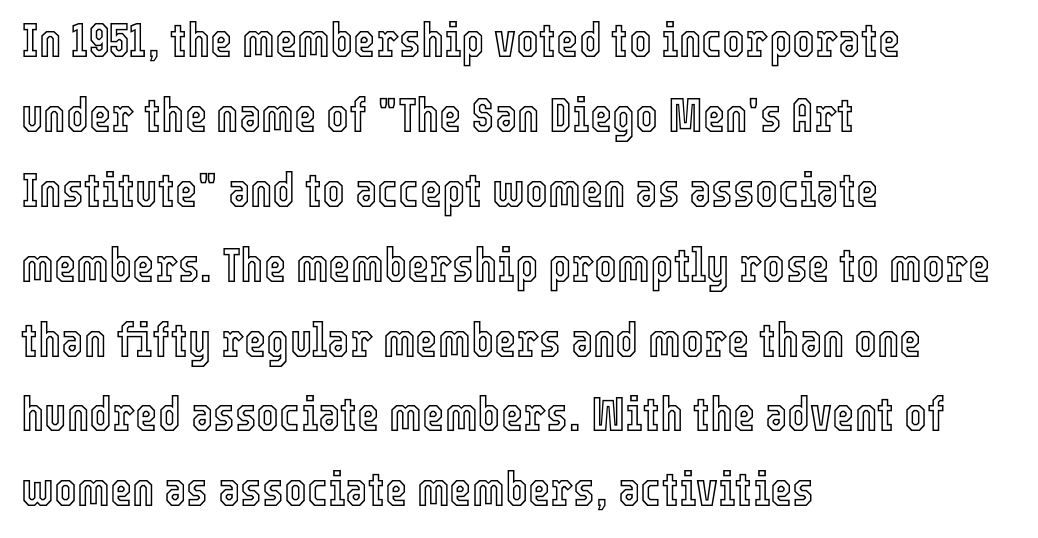
{"italic": "no", "width": "condensed", "x_height": "medium", "monospaced": "no", "underline": "no", "align": "left", "line_spacing": "normal", "line_spacing_ratio": 1.56, "letter_spacing": "normal", "letter_spacing_em": 0.0, "glyph_px": 48}
